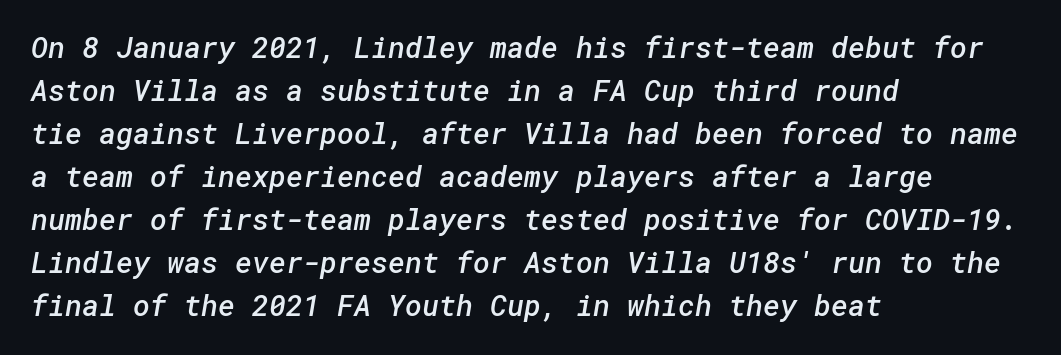
A normal amount of white space separates one row of letters from the next. Set as a demibold, roughly 600 on the weight scale. Letterform terminals end flat and unadorned throughout the passage. Underlining? Definitely not there.
